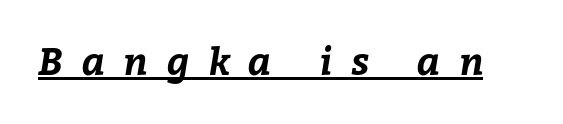
Q: Is the text bold? A: Yes.
Q: Is the text underlined? A: Yes.
Q: Is the spacing between letters normal or unusually wide? A: Unusually wide.
Q: Width (condensed, normal, or wide)? A: Normal.
Q: Stroke contrast? A: Low.
Q: x-height? A: Medium.
Q: Monospaced? A: No.
